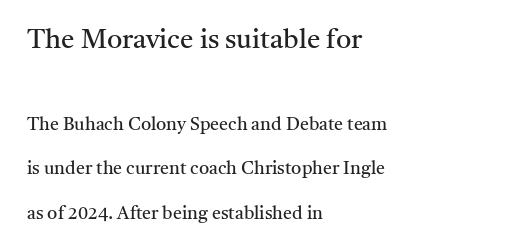
Q: Is the text bold? A: No.
Q: Is the text italic (slanted)? A: No, it is upright.
Q: Is the text underlined? A: No.
Q: How is the paragraph aligned? A: Left-aligned.
Q: Is the spacing between letters normal or unusually wide? A: Normal.
Q: Is the spacing between lines tight, normal or loose? A: Loose.
Q: Which block of text is set in a larger size, the first (top) or the second (bottom)? A: The first (top) one.
